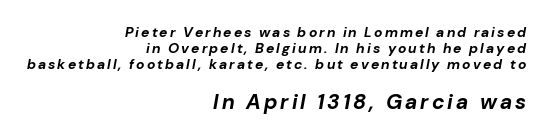
Q: Is the text bold? A: Yes.
Q: Is the text italic (slanted)? A: Yes, it leans right by about 10 degrees.
Q: Is the text underlined? A: No.
Q: How is the paragraph aligned? A: Right-aligned.
Q: Is the spacing between lines tight, normal or loose? A: Tight.
Q: Which block of text is set in a larger size, the first (top) or the second (bottom)? A: The second (bottom) one.
